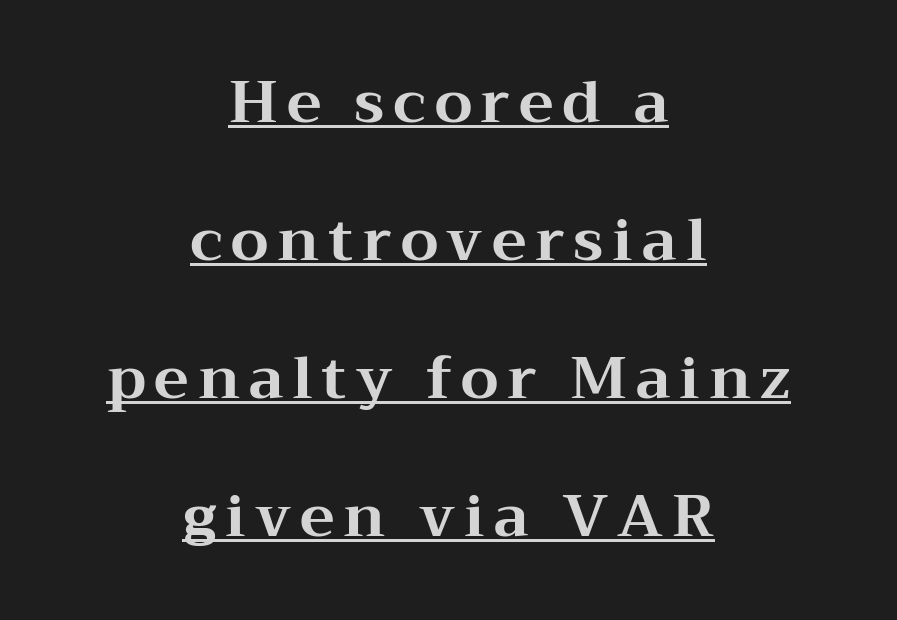
The image shows 59 px bold, wide serif type, upright; set centered, loose line spacing (2.34x), underlined; medium stroke contrast and a medium x-height.
